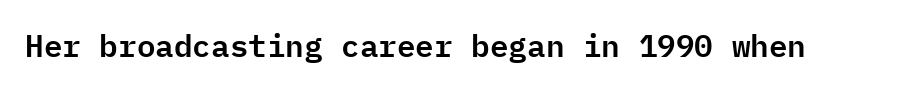
The image shows 31 px sans-serif type, upright, monospaced; set normal letter spacing, not underlined; low stroke contrast and a medium x-height.
